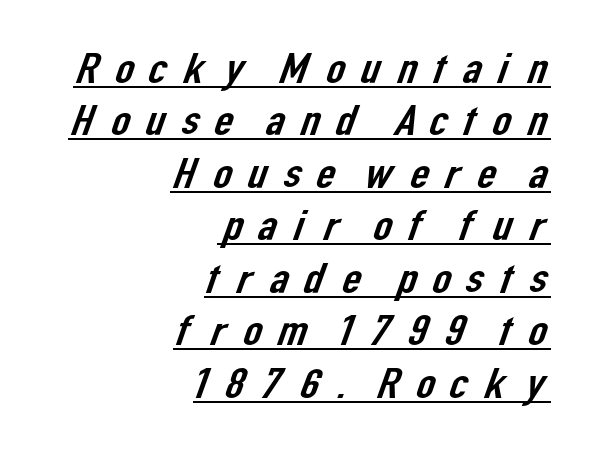
{"serif": "no", "width": "normal", "stroke_contrast": "low", "x_height": "medium", "monospaced": "no", "underline": "yes", "align": "right", "line_spacing": "normal", "line_spacing_ratio": 1.25, "letter_spacing": "wide", "letter_spacing_em": 0.26, "glyph_px": 42}
